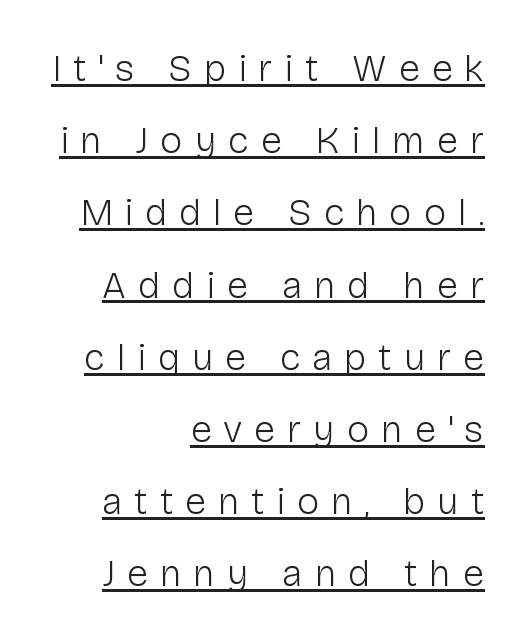
The image shows 38 px light sans-serif type, upright; set right-aligned, loose line spacing (1.9x), unusually wide letter spacing (+0.31 em), underlined; low stroke contrast and a medium x-height.
